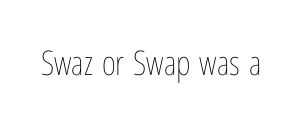
{"italic": "no", "bold": "no", "weight": "thin", "width": "condensed", "stroke_contrast": "low", "x_height": "medium", "monospaced": "no", "underline": "no", "letter_spacing": "normal", "letter_spacing_em": 0.0, "glyph_px": 34}
